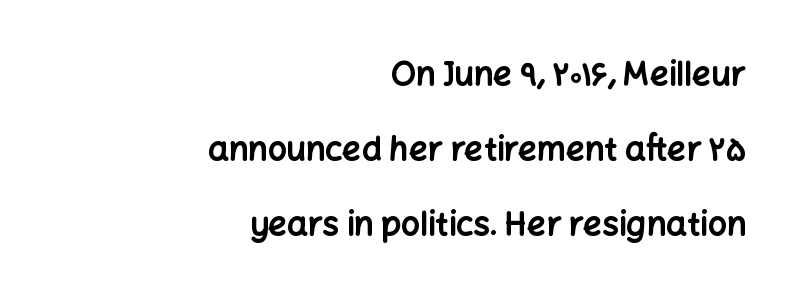
{"serif": "no", "italic": "no", "bold": "yes", "weight": "bold", "width": "normal", "stroke_contrast": "low", "x_height": "medium", "monospaced": "no", "underline": "no", "align": "right", "line_spacing": "loose", "line_spacing_ratio": 2.28, "letter_spacing": "normal", "letter_spacing_em": 0.0, "glyph_px": 33}
